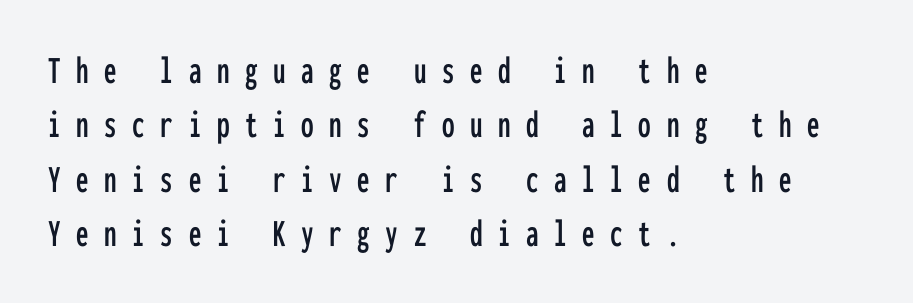
The image shows 40 px condensed sans-serif type, upright, monospaced; set left-aligned, normal line spacing (1.36x), unusually wide letter spacing (+0.39 em), not underlined; low stroke contrast and a medium x-height.
